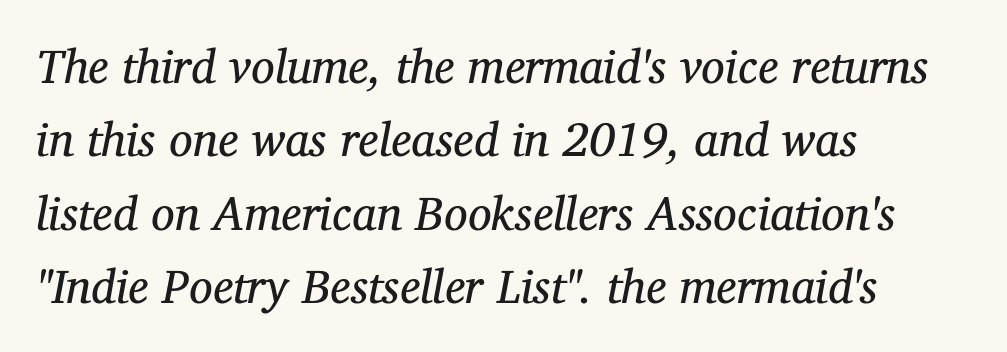
The rendering uses a moderate line-height, typical for paragraphs. The space beneath each line is pristine and unruled. The letters carry serifs — small finishing strokes at the ends of their stems. Weight class: somewhere from thin through regular.
